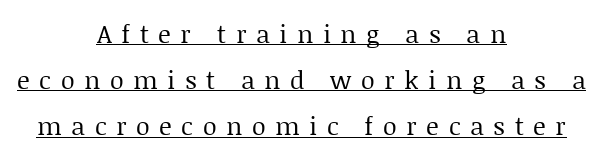
Q: Is the text bold? A: No.
Q: Is the text italic (slanted)? A: No, it is upright.
Q: Is the text underlined? A: Yes.
Q: How is the paragraph aligned? A: Centered.
Q: Is the spacing between letters normal or unusually wide? A: Unusually wide.
